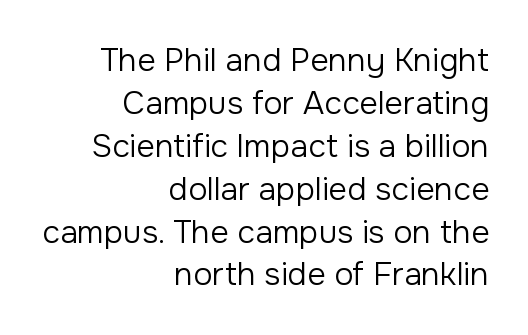
The image shows 32 px regular-weight sans-serif type, upright; set right-aligned, normal line spacing (1.34x), normal letter spacing, not underlined; low stroke contrast and a medium x-height.
